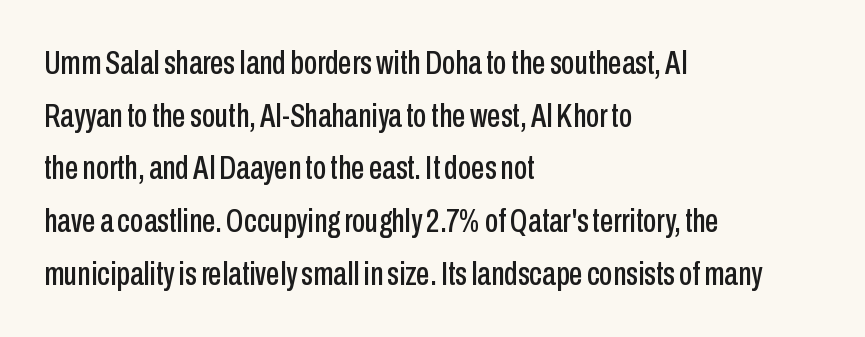
{"serif": "no", "italic": "no", "width": "condensed", "stroke_contrast": "low", "x_height": "medium", "monospaced": "no", "underline": "no", "align": "left", "line_spacing": "normal", "line_spacing_ratio": 1.55, "letter_spacing": "normal", "letter_spacing_em": 0.0, "glyph_px": 34}
